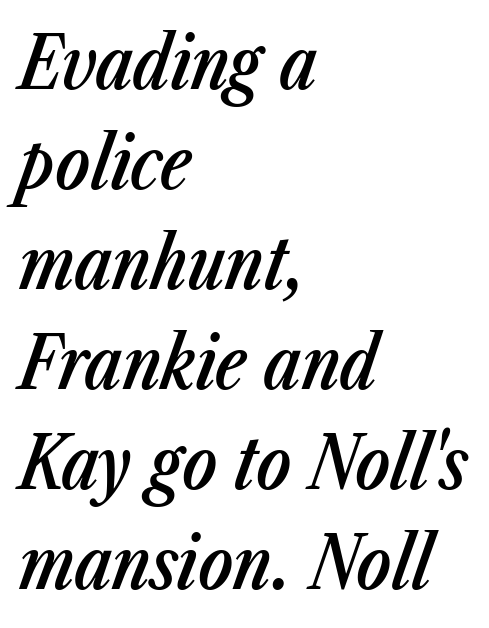
Q: Is the text bold? A: Semi-bold.
Q: Is the text italic (slanted)? A: Yes, it leans right by about 23 degrees.
Q: Is the text underlined? A: No.
Q: How is the paragraph aligned? A: Left-aligned.
Q: Is the spacing between letters normal or unusually wide? A: Normal.
Q: Is the spacing between lines tight, normal or loose? A: Normal.
Q: Width (condensed, normal, or wide)? A: Condensed.
Q: Stroke contrast? A: Low.
Q: x-height? A: Medium.
Q: Monospaced? A: No.
